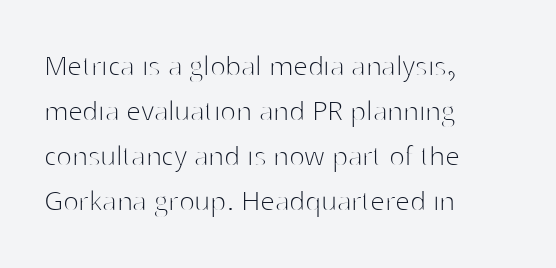
{"serif": "no", "italic": "no", "bold": "no", "weight": "thin", "width": "normal", "stroke_contrast": "high", "x_height": "medium", "monospaced": "no", "underline": "no", "align": "left", "line_spacing": "normal", "line_spacing_ratio": 1.36, "letter_spacing": "normal", "letter_spacing_em": 0.0, "glyph_px": 33}
